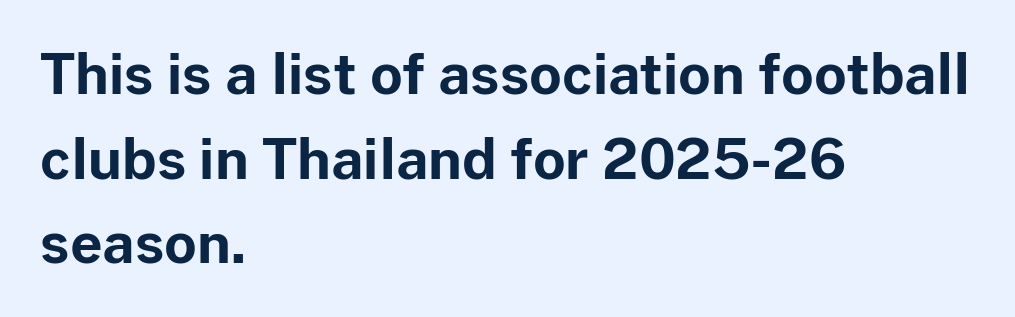
Line starts are locked; line ends wander. A typesetter would call this proportional, since set widths differ per character. Typographic density is high because the face is bold. The rendering uses a moderate line-height, typical for paragraphs. Is there any slant? The stems are plumb.
